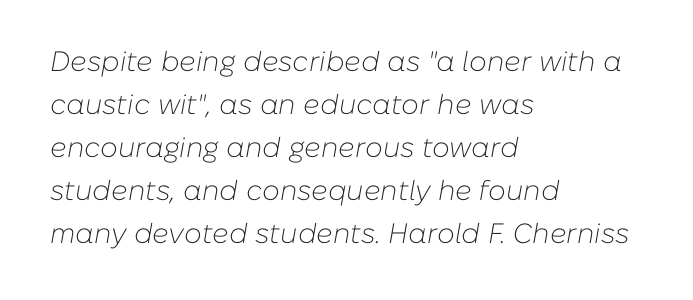
The image shows 28 px light type, italic (leaning right); set left-aligned, normal line spacing (1.54x), normal letter spacing, not underlined; low stroke contrast and a medium x-height.
